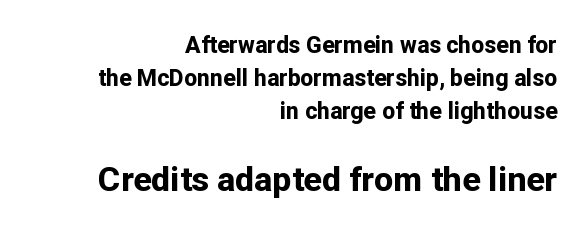
The image shows 34 px bold sans-serif type, upright; set right-aligned, normal line spacing (1.44x), normal letter spacing, not underlined; the second (bottom) block is 1.48x larger; low stroke contrast and a medium x-height.
